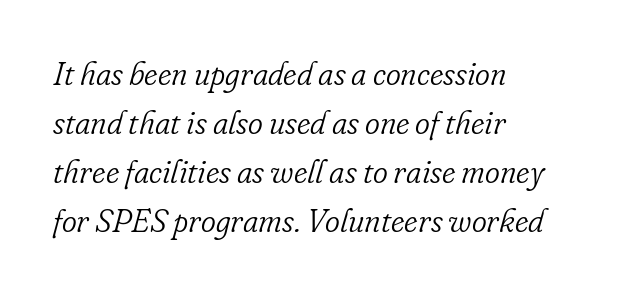
Q: Is the text bold? A: No.
Q: Is the text italic (slanted)? A: Yes, it leans right by about 16 degrees.
Q: Is the typeface a serif or a sans-serif typeface? A: Serif.
Q: Is the text underlined? A: No.
Q: How is the paragraph aligned? A: Left-aligned.
Q: Is the spacing between letters normal or unusually wide? A: Normal.
Q: Is the spacing between lines tight, normal or loose? A: Normal.
Q: Width (condensed, normal, or wide)? A: Normal.
Q: Stroke contrast? A: Low.
Q: x-height? A: Small.
Q: Monospaced? A: No.
